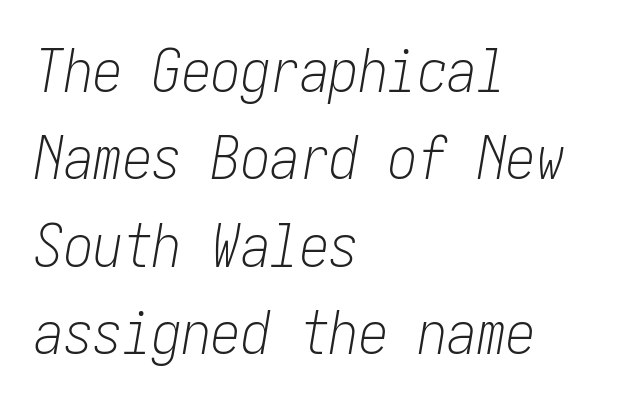
Where is the straight margin? On the left. Stem width sits at or under what a default text font uses. Any mark beneath the type? The region is blank. These lines sit exactly where default settings would place them. The line texture is even and compact thanks to regular tracking. Italic? Definitely — the glyphs are oblique.
